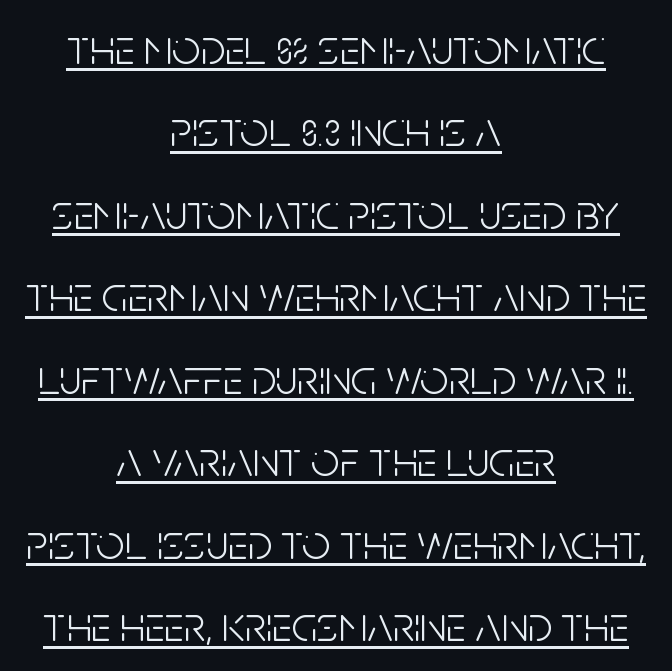
Q: Is the text bold? A: No.
Q: Is the text italic (slanted)? A: No, it is upright.
Q: Is the typeface a serif or a sans-serif typeface? A: Sans-serif.
Q: Is the text underlined? A: Yes.
Q: How is the paragraph aligned? A: Centered.
Q: Is the spacing between letters normal or unusually wide? A: Normal.
Q: Is the spacing between lines tight, normal or loose? A: Normal.
Q: Width (condensed, normal, or wide)? A: Condensed.
Q: Stroke contrast? A: Low.
Q: x-height? A: Large.
Q: Monospaced? A: No.
